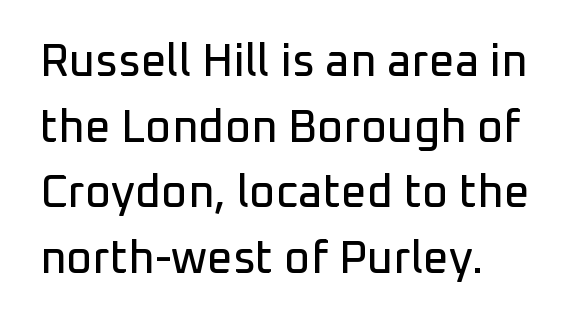
Quick note: underline off. The rendering shows plain stroke endings on the letterforms — a sans-serif design. One glance says typical: line gaps are just what's usual. Between one letter and the next there's only the usual sliver of space. Is this a fixed-width face? No — the glyphs have proportional, varying widths. You can tell it's not italic because the verticals are truly vertical.
